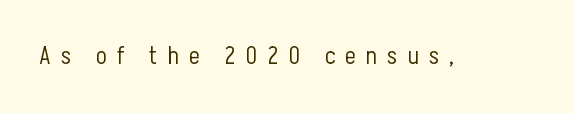
The image shows 25 px text type, upright; set unusually wide letter spacing (+0.41 em), not underlined.
